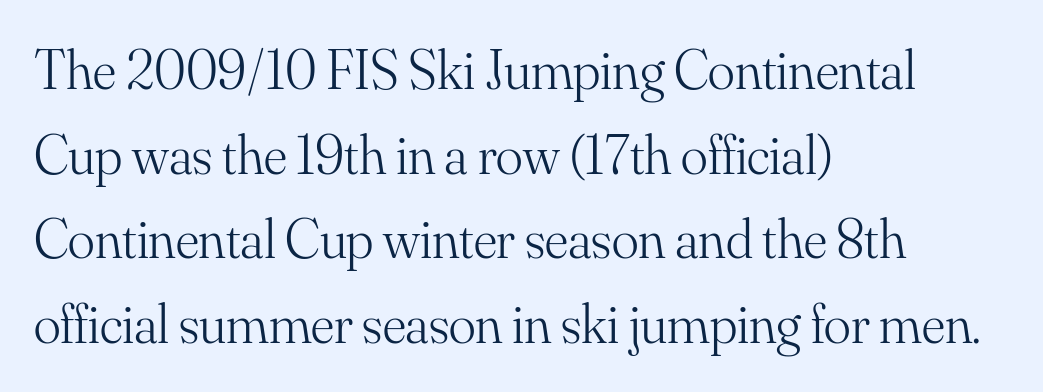
{"serif": "yes", "italic": "no", "bold": "no", "weight": "light", "width": "normal", "stroke_contrast": "medium", "x_height": "small", "monospaced": "no", "underline": "no", "align": "left", "line_spacing": "normal", "line_spacing_ratio": 1.51, "letter_spacing": "normal", "letter_spacing_em": 0.0, "glyph_px": 56}
